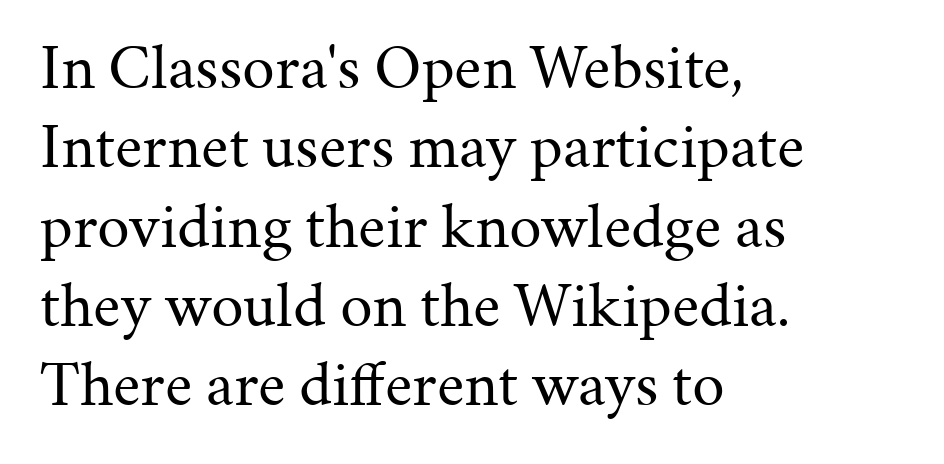
Q: Is the text bold? A: No.
Q: Is the text italic (slanted)? A: No, it is upright.
Q: Is the typeface a serif or a sans-serif typeface? A: Serif.
Q: Is the text underlined? A: No.
Q: How is the paragraph aligned? A: Left-aligned.
Q: Is the spacing between letters normal or unusually wide? A: Normal.
Q: Width (condensed, normal, or wide)? A: Normal.
Q: Stroke contrast? A: Medium.
Q: x-height? A: Medium.
Q: Monospaced? A: No.
